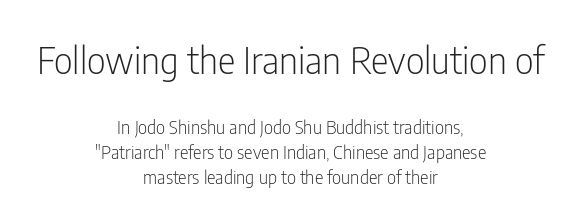
Each line is balanced around a shared central axis. Ordinary non-slanted type is in use. This is sans-serif lettering, the kind often seen on screens and signage. The weight would be labelled regular, book, light, or lighter still. The face used here appears at its bigger size in the upper chunk. Quick note: underline off.
